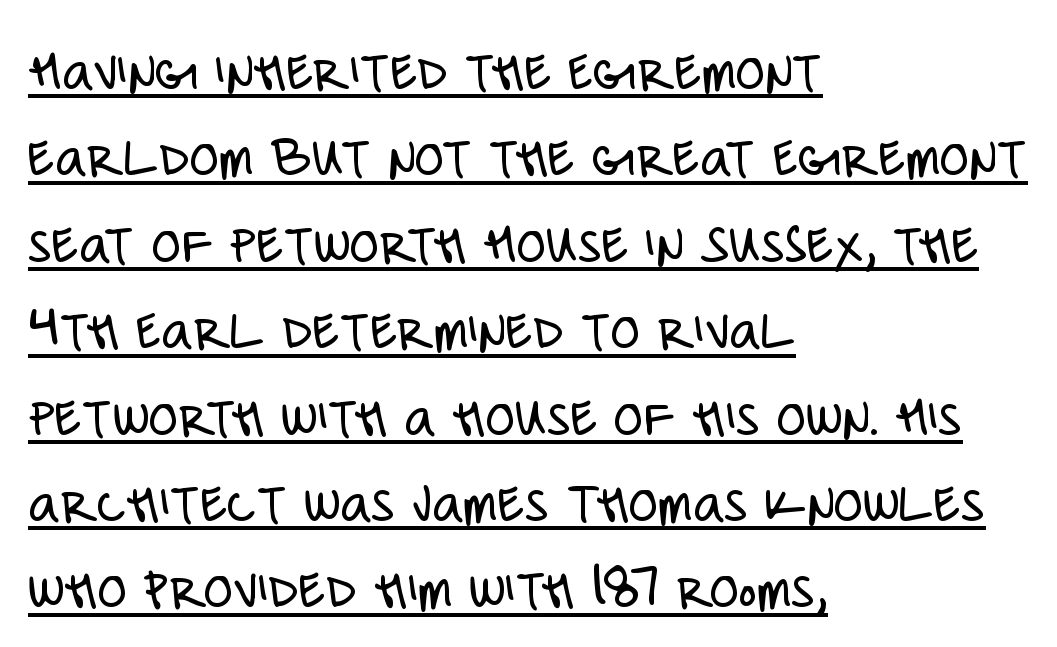
{"serif": "no", "italic": "no", "bold": "no", "weight": "light", "width": "condensed", "stroke_contrast": "low", "x_height": "large", "monospaced": "no", "underline": "yes", "align": "left", "line_spacing": "normal", "line_spacing_ratio": 1.44, "letter_spacing": "normal", "letter_spacing_em": 0.0, "glyph_px": 60}
